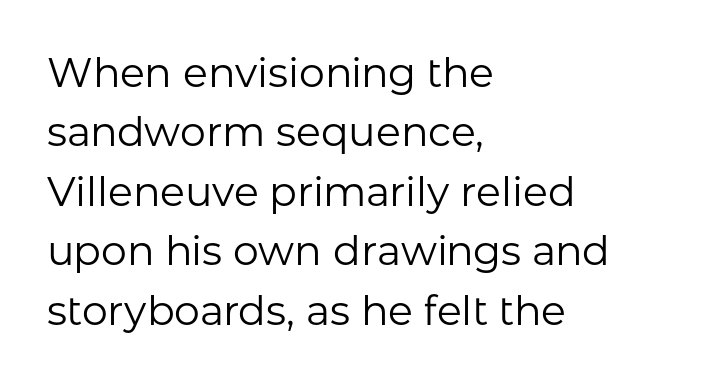
Q: Is the text bold? A: No.
Q: Is the text italic (slanted)? A: No, it is upright.
Q: Is the typeface a serif or a sans-serif typeface? A: Sans-serif.
Q: Is the text underlined? A: No.
Q: How is the paragraph aligned? A: Left-aligned.
Q: Is the spacing between letters normal or unusually wide? A: Normal.
Q: Is the spacing between lines tight, normal or loose? A: Normal.
Q: Width (condensed, normal, or wide)? A: Normal.
Q: Stroke contrast? A: Low.
Q: x-height? A: Medium.
Q: Monospaced? A: No.
